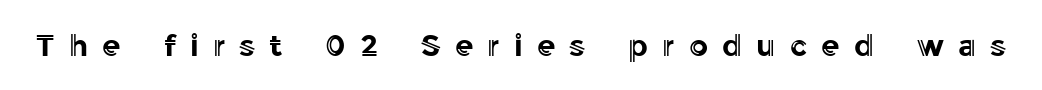
The image shows 30 px text type, upright; set unusually wide letter spacing (+0.47 em), not underlined; a medium x-height.
